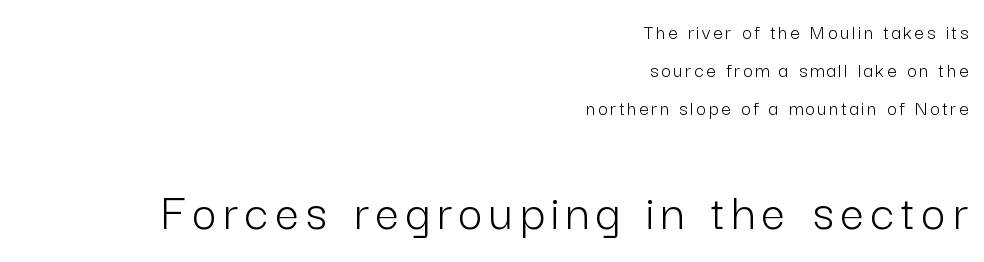
{"serif": "no", "italic": "no", "bold": "no", "weight": "light", "width": "normal", "stroke_contrast": "low", "x_height": "medium", "monospaced": "no", "underline": "no", "align": "right", "line_spacing_ratio": 1.81, "larger_block": "second", "size_ratio": 2.52, "glyph_px": 53}
